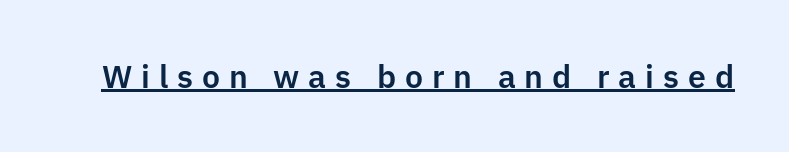
The image shows 32 px sans-serif type, upright; set unusually wide letter spacing (+0.28 em), underlined; low stroke contrast and a medium x-height.
